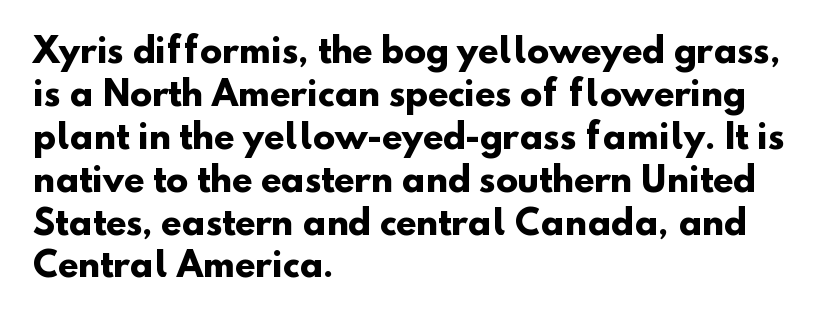
Q: Is the text bold? A: Yes.
Q: Is the typeface a serif or a sans-serif typeface? A: Sans-serif.
Q: Is the text underlined? A: No.
Q: How is the paragraph aligned? A: Left-aligned.
Q: Is the spacing between letters normal or unusually wide? A: Normal.
Q: Is the spacing between lines tight, normal or loose? A: Normal.
Q: Width (condensed, normal, or wide)? A: Normal.
Q: Stroke contrast? A: Low.
Q: x-height? A: Small.
Q: Monospaced? A: No.
